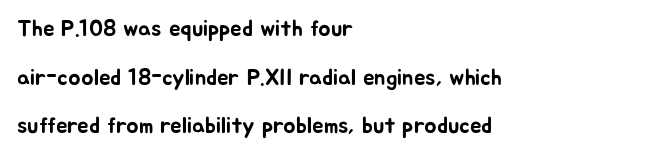
{"italic": "no", "underline": "no", "align": "left", "line_spacing": "loose", "line_spacing_ratio": 2.11, "letter_spacing": "normal", "letter_spacing_em": 0.0, "glyph_px": 23}
